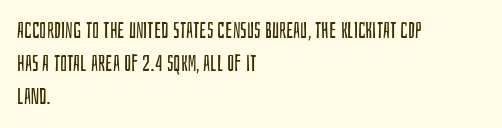
{"italic": "no", "bold": "no", "underline": "no", "align": "left", "line_spacing": "normal", "line_spacing_ratio": 1.44, "letter_spacing": "normal", "letter_spacing_em": 0.0, "glyph_px": 23}
